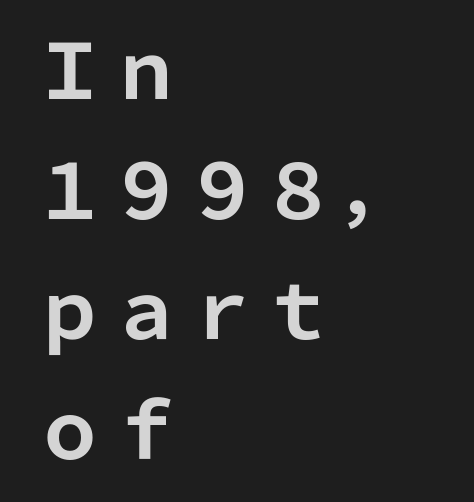
The image shows 76 px bold sans-serif type, upright; set left-aligned, normal line spacing (1.58x), normal letter spacing, not underlined; low stroke contrast and a medium x-height.
